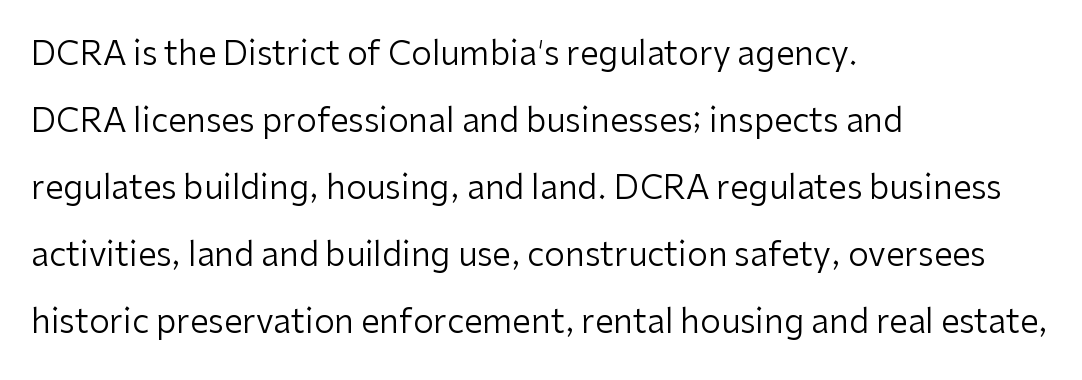
Q: Is the text bold? A: No.
Q: Is the text italic (slanted)? A: No, it is upright.
Q: Is the typeface a serif or a sans-serif typeface? A: Sans-serif.
Q: Is the text underlined? A: No.
Q: How is the paragraph aligned? A: Left-aligned.
Q: Is the spacing between letters normal or unusually wide? A: Normal.
Q: Is the spacing between lines tight, normal or loose? A: Loose.
Q: Width (condensed, normal, or wide)? A: Normal.
Q: Stroke contrast? A: Low.
Q: x-height? A: Medium.
Q: Monospaced? A: No.
